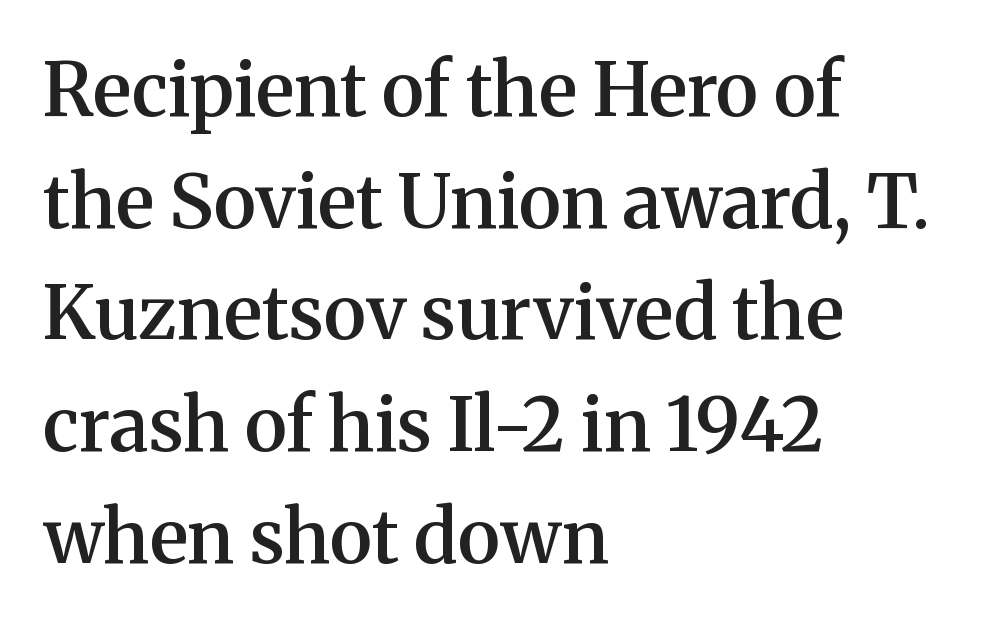
The image shows 74 px semibold serif type, upright; set left-aligned, normal line spacing (1.51x), normal letter spacing, not underlined; medium stroke contrast and a medium x-height.
